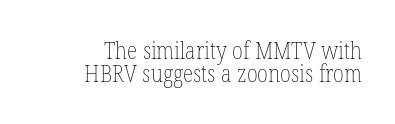
{"italic": "no", "bold": "no", "underline": "no", "align": "right", "line_spacing": "tight", "line_spacing_ratio": 0.96, "letter_spacing": "normal", "letter_spacing_em": 0.0, "glyph_px": 24}
